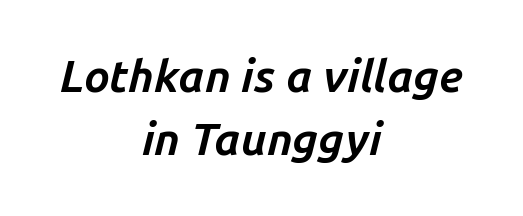
Q: Is the text bold? A: Yes.
Q: Is the text italic (slanted)? A: Yes, it leans right by about 14 degrees.
Q: Is the text underlined? A: No.
Q: How is the paragraph aligned? A: Centered.
Q: Is the spacing between letters normal or unusually wide? A: Normal.
Q: Is the spacing between lines tight, normal or loose? A: Normal.
Q: Width (condensed, normal, or wide)? A: Normal.
Q: Stroke contrast? A: Low.
Q: x-height? A: Medium.
Q: Monospaced? A: No.
